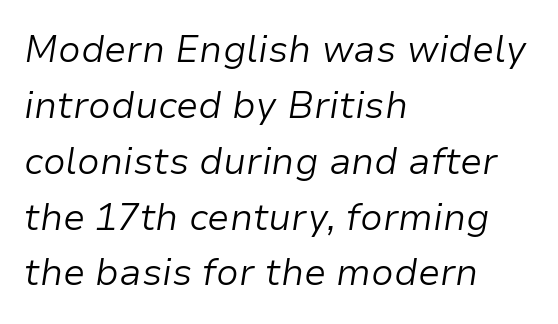
Q: Is the text bold? A: No.
Q: Is the text italic (slanted)? A: Yes, it leans right by about 9 degrees.
Q: Is the text underlined? A: No.
Q: How is the paragraph aligned? A: Left-aligned.
Q: Is the spacing between letters normal or unusually wide? A: Normal.
Q: Is the spacing between lines tight, normal or loose? A: Normal.
Q: Width (condensed, normal, or wide)? A: Normal.
Q: Stroke contrast? A: Low.
Q: x-height? A: Medium.
Q: Monospaced? A: No.
